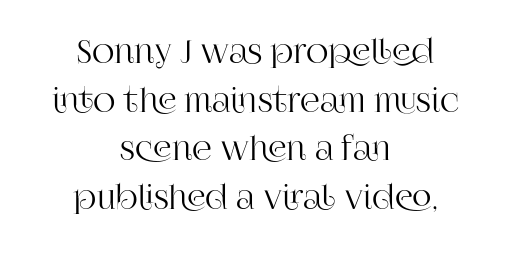
{"serif": "yes", "italic": "no", "width": "normal", "stroke_contrast": "high", "x_height": "large", "monospaced": "no", "underline": "no", "align": "center", "line_spacing": "normal", "line_spacing_ratio": 1.57, "letter_spacing": "normal", "letter_spacing_em": 0.0, "glyph_px": 31}
